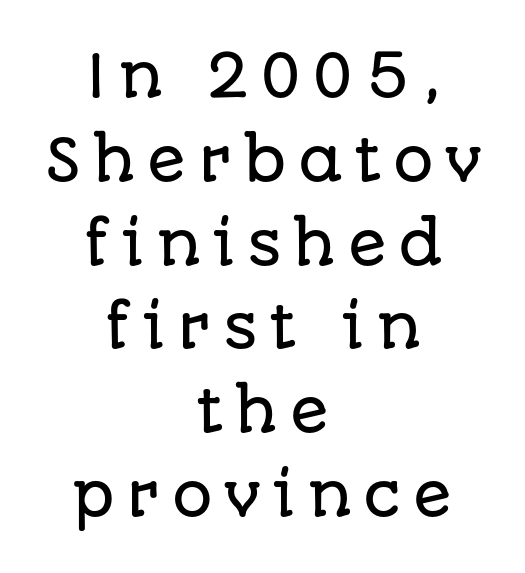
{"serif": "no", "italic": "no", "width": "normal", "stroke_contrast": "low", "x_height": "large", "monospaced": "no", "underline": "no", "align": "center", "line_spacing": "normal", "line_spacing_ratio": 1.47, "letter_spacing": "wide", "letter_spacing_em": 0.2, "glyph_px": 57}
